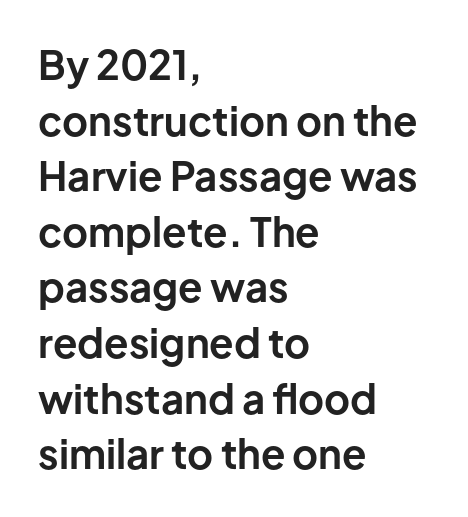
Q: Is the text bold? A: Yes.
Q: Is the text italic (slanted)? A: No, it is upright.
Q: Is the typeface a serif or a sans-serif typeface? A: Sans-serif.
Q: Is the text underlined? A: No.
Q: How is the paragraph aligned? A: Left-aligned.
Q: Is the spacing between letters normal or unusually wide? A: Normal.
Q: Is the spacing between lines tight, normal or loose? A: Normal.
Q: Width (condensed, normal, or wide)? A: Normal.
Q: Stroke contrast? A: Low.
Q: x-height? A: Medium.
Q: Monospaced? A: No.
